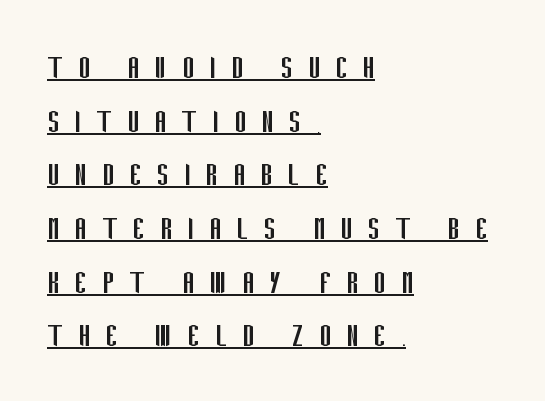
Q: Is the text bold? A: No.
Q: Is the text italic (slanted)? A: No, it is upright.
Q: Is the typeface a serif or a sans-serif typeface? A: Sans-serif.
Q: Is the text underlined? A: Yes.
Q: How is the paragraph aligned? A: Left-aligned.
Q: Is the spacing between letters normal or unusually wide? A: Unusually wide.
Q: Is the spacing between lines tight, normal or loose? A: Normal.
Q: Width (condensed, normal, or wide)? A: Condensed.
Q: Stroke contrast? A: Low.
Q: x-height? A: Large.
Q: Monospaced? A: No.
